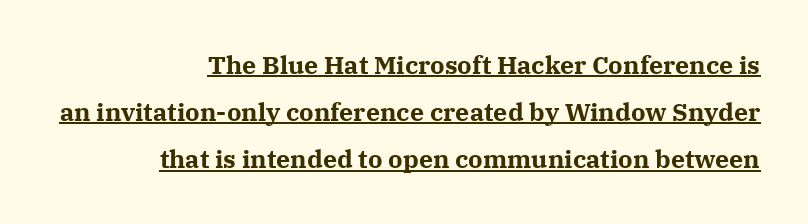
The type sits square on the baseline with zero lean. The setting favours the right margin, as signatures and pull-quotes sometimes do. Each glyph is drawn with heavy, bold strokes. How are the letters spaced? Ordinarily, with no added tracking.
